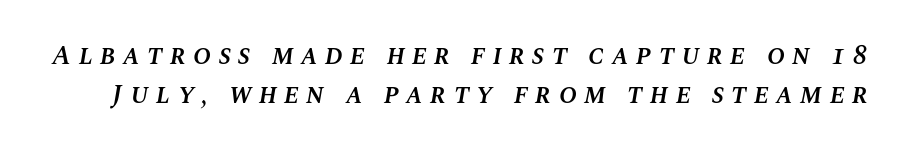
The image shows 27 px text type, italic (leaning right); set normal line spacing (1.45x), unusually wide letter spacing (+0.27 em), not underlined.
